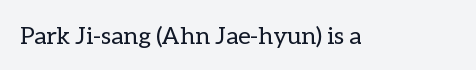
The image shows 24 px text type, upright; set normal letter spacing, not underlined.
